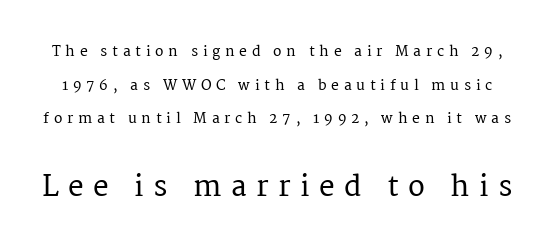
Any mark beneath the type? The region is blank. Characters remain perfectly vertical along every line. Each letter keeps its own natural width here, so spacing adapts to shape. Stroke terminals: seriffed. Display-style spreading of the glyphs; the letterfit is very open. Students, observe: this is what heavily led, spacious text looks like.
